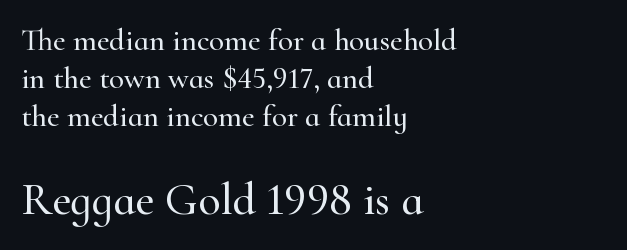
Regarding serifs, this sample has them. You could not count columns in this text — the font is proportionally spaced. Two sizes are in play, and the larger belongs to the second block. There is no visible air inserted between adjacent glyphs. Every character sits straight up, as roman type does.
